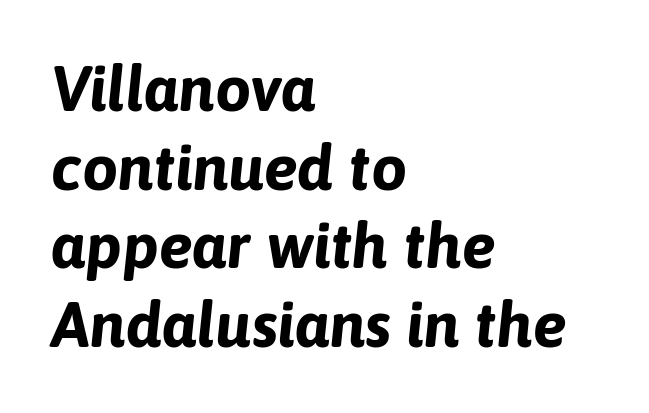
Q: Is the text bold? A: Yes.
Q: Is the text italic (slanted)? A: Yes, it leans right by about 6 degrees.
Q: Is the text underlined? A: No.
Q: How is the paragraph aligned? A: Left-aligned.
Q: Is the spacing between letters normal or unusually wide? A: Normal.
Q: Width (condensed, normal, or wide)? A: Normal.
Q: Stroke contrast? A: Low.
Q: x-height? A: Medium.
Q: Monospaced? A: No.
